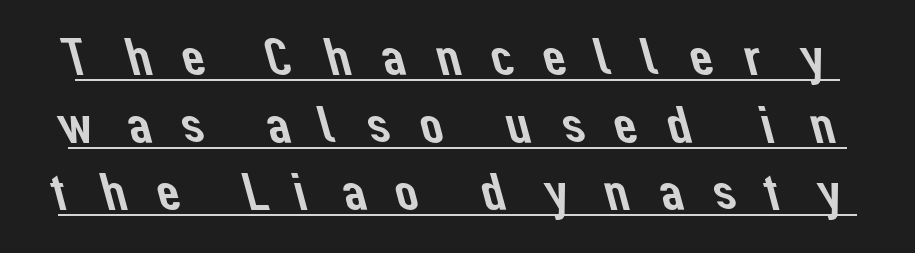
Q: Is the typeface a serif or a sans-serif typeface? A: Sans-serif.
Q: Is the text underlined? A: Yes.
Q: Is the spacing between letters normal or unusually wide? A: Unusually wide.
Q: Is the spacing between lines tight, normal or loose? A: Normal.
Q: Width (condensed, normal, or wide)? A: Normal.
Q: Stroke contrast? A: Low.
Q: x-height? A: Medium.
Q: Monospaced? A: No.
